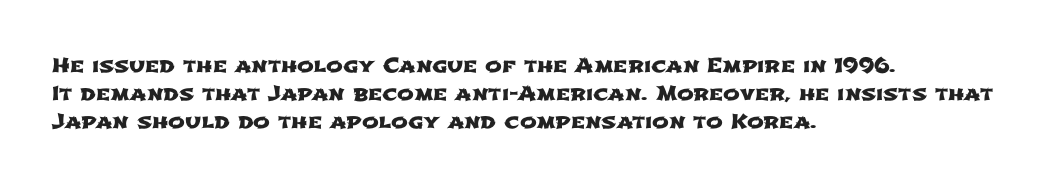
{"underline": "no", "align": "left", "line_spacing": "normal", "line_spacing_ratio": 1.4, "letter_spacing": "normal", "letter_spacing_em": 0.0, "glyph_px": 20}
